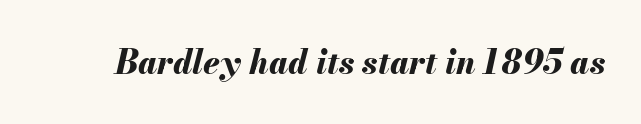
Q: Is the text bold? A: Yes.
Q: Is the text italic (slanted)? A: Yes, it leans right by about 13 degrees.
Q: Is the text underlined? A: No.
Q: Is the spacing between letters normal or unusually wide? A: Normal.
Q: Width (condensed, normal, or wide)? A: Normal.
Q: Stroke contrast? A: Medium.
Q: x-height? A: Small.
Q: Monospaced? A: No.
